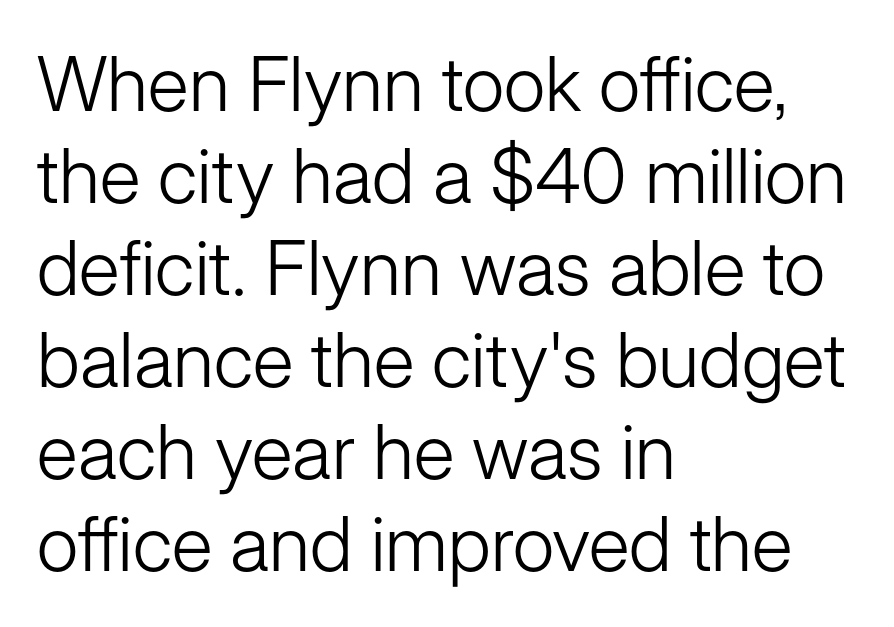
The image shows 76 px light sans-serif type, upright; set left-aligned, line spacing 1.21x, normal letter spacing, not underlined; low stroke contrast and a medium x-height.
